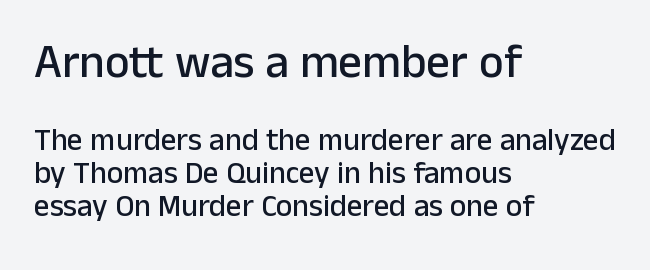
A typesetter would call this leading minimal, almost set solid. Look at the glyph heights: the upper group is clearly the bigger setting. The passage shown is not underscored anywhere. Varying glyph widths throughout — classic text-font behaviour. These lines stack with their left ends in a neat column.
